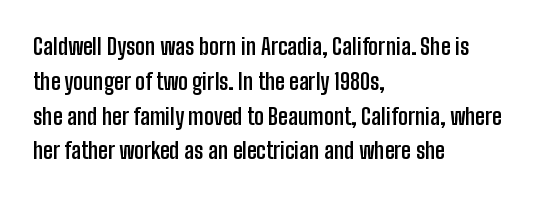
The image shows 22 px bold type, upright; set left-aligned, normal line spacing (1.58x), normal letter spacing, not underlined.
